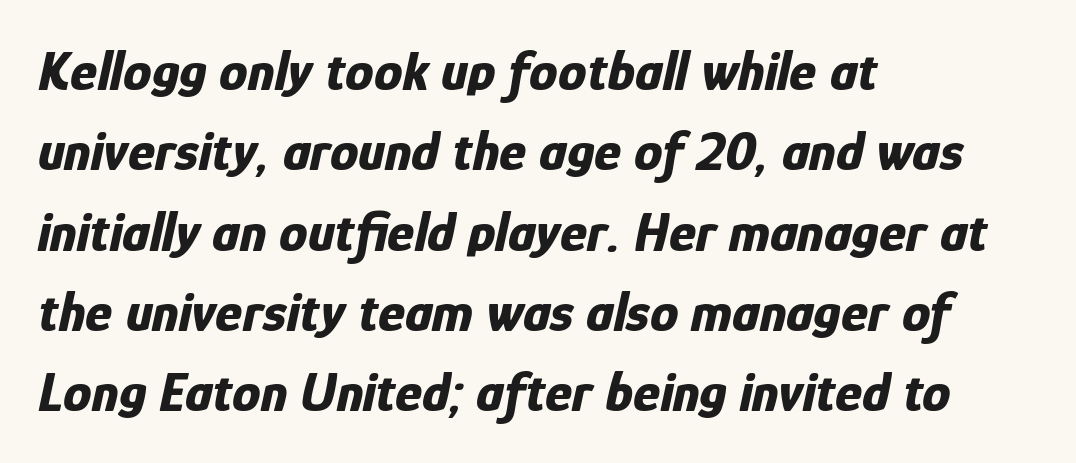
Q: Is the text bold? A: Yes.
Q: Is the text italic (slanted)? A: Yes, it leans right by about 12 degrees.
Q: Is the text underlined? A: No.
Q: How is the paragraph aligned? A: Left-aligned.
Q: Is the spacing between letters normal or unusually wide? A: Normal.
Q: Is the spacing between lines tight, normal or loose? A: Normal.
Q: Width (condensed, normal, or wide)? A: Condensed.
Q: Stroke contrast? A: Low.
Q: x-height? A: Medium.
Q: Monospaced? A: No.
